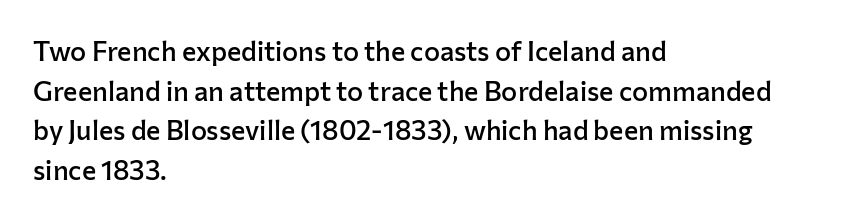
The image shows 27 px text type, upright; set left-aligned, normal line spacing (1.47x), normal letter spacing, not underlined.
